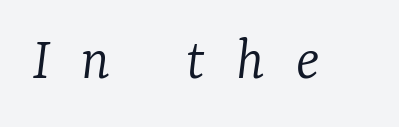
{"serif": "yes", "italic": "yes", "lean": "right", "slant_degrees": 7, "bold": "no", "weight": "light", "width": "normal", "stroke_contrast": "low", "x_height": "medium", "monospaced": "no", "underline": "no", "letter_spacing": "wide", "letter_spacing_em": 0.5, "glyph_px": 62}
